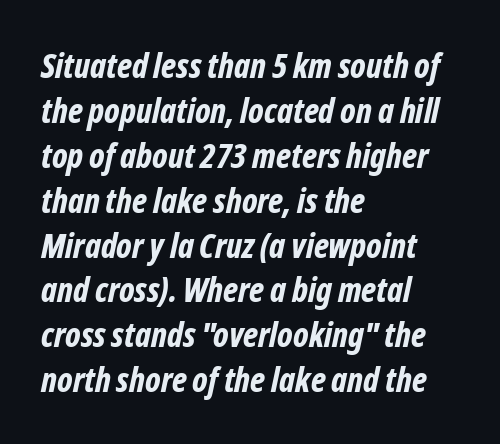
Q: Is the text bold? A: Yes.
Q: Is the text italic (slanted)? A: Yes, it leans right by about 12 degrees.
Q: Is the text underlined? A: No.
Q: How is the paragraph aligned? A: Left-aligned.
Q: Is the spacing between letters normal or unusually wide? A: Normal.
Q: Is the spacing between lines tight, normal or loose? A: Normal.
Q: Width (condensed, normal, or wide)? A: Condensed.
Q: Stroke contrast? A: Low.
Q: x-height? A: Medium.
Q: Monospaced? A: No.
